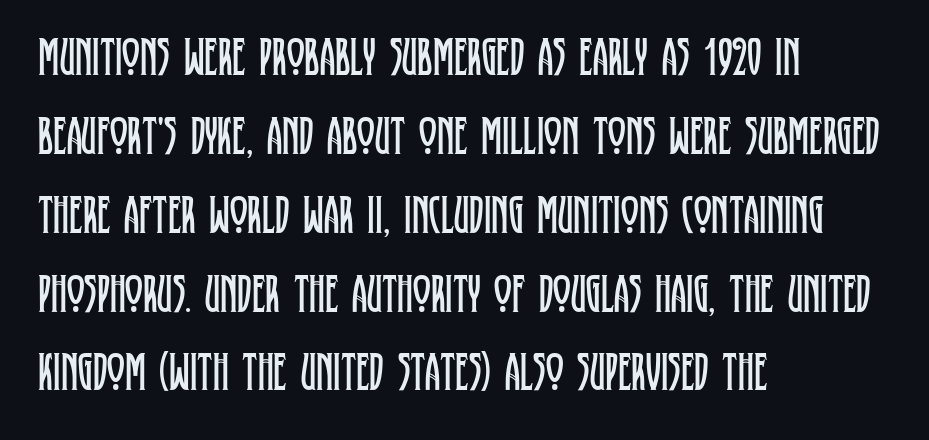
Q: Is the text bold? A: No.
Q: Is the text italic (slanted)? A: No, it is upright.
Q: Is the typeface a serif or a sans-serif typeface? A: Serif.
Q: Is the text underlined? A: No.
Q: How is the paragraph aligned? A: Left-aligned.
Q: Is the spacing between letters normal or unusually wide? A: Normal.
Q: Is the spacing between lines tight, normal or loose? A: Normal.
Q: Width (condensed, normal, or wide)? A: Condensed.
Q: Stroke contrast? A: Low.
Q: x-height? A: Large.
Q: Monospaced? A: No.
